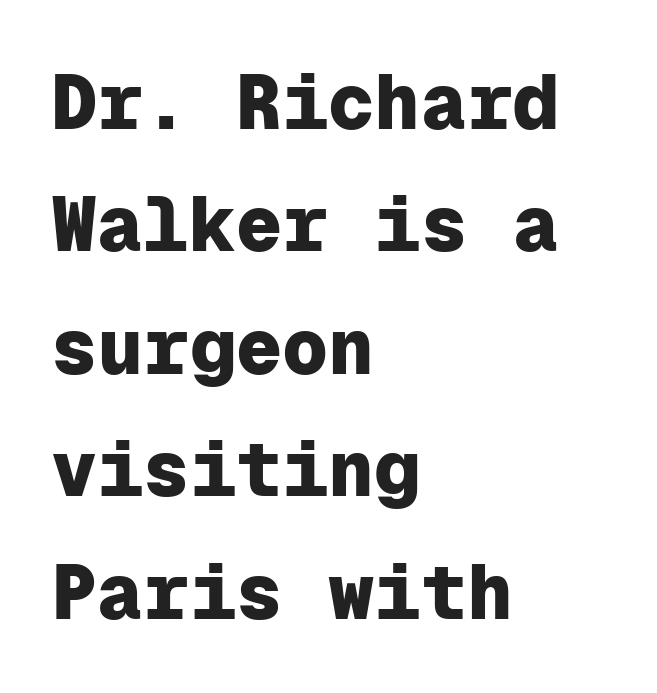
Q: Is the text bold? A: Yes.
Q: Is the text italic (slanted)? A: No, it is upright.
Q: Is the typeface a serif or a sans-serif typeface? A: Sans-serif.
Q: Is the text underlined? A: No.
Q: How is the paragraph aligned? A: Left-aligned.
Q: Is the spacing between letters normal or unusually wide? A: Normal.
Q: Is the spacing between lines tight, normal or loose? A: Normal.
Q: Width (condensed, normal, or wide)? A: Normal.
Q: Stroke contrast? A: Low.
Q: x-height? A: Medium.
Q: Monospaced? A: Yes.
